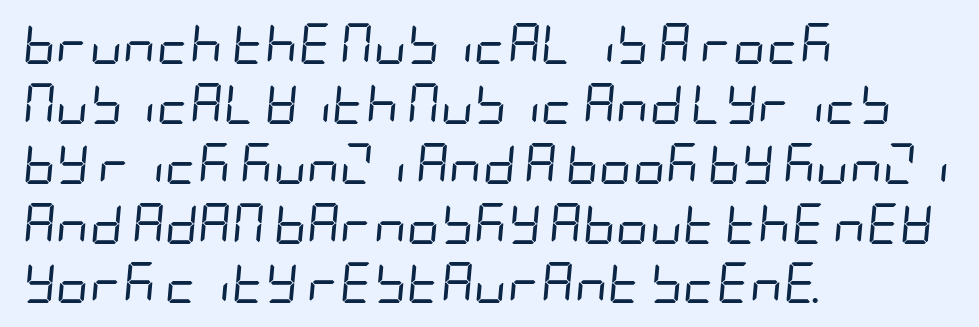
Q: Is the text bold? A: No.
Q: Is the text italic (slanted)? A: Yes, it leans right by about 5 degrees.
Q: Is the text underlined? A: No.
Q: How is the paragraph aligned? A: Left-aligned.
Q: Is the spacing between letters normal or unusually wide? A: Normal.
Q: Is the spacing between lines tight, normal or loose? A: Normal.
Q: Width (condensed, normal, or wide)? A: Condensed.
Q: Stroke contrast? A: Low.
Q: x-height? A: Large.
